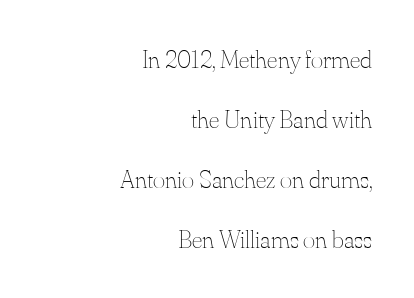
Stroke mass is kept to a normal reading level or below. Underline: absent. Posture: straight, roman, zero tilt. Compared with typical paragraphs, the rows here are farther apart. All the whitespace from short lines collects on the left. Characters follow at the spacing the type designer built in.
